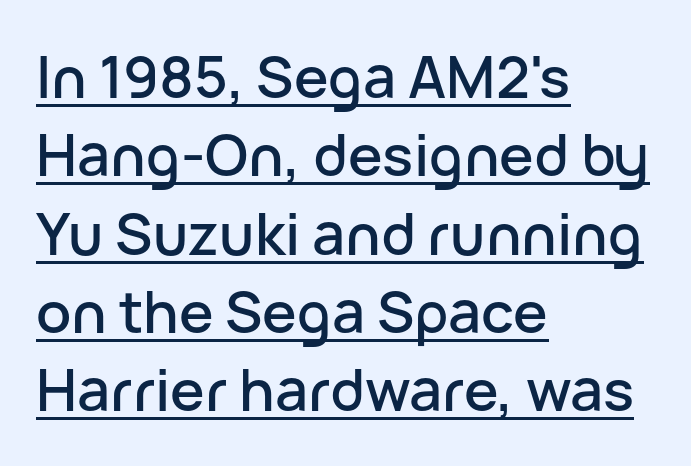
Q: Is the text italic (slanted)? A: No, it is upright.
Q: Is the typeface a serif or a sans-serif typeface? A: Sans-serif.
Q: Is the text underlined? A: Yes.
Q: How is the paragraph aligned? A: Left-aligned.
Q: Is the spacing between letters normal or unusually wide? A: Normal.
Q: Is the spacing between lines tight, normal or loose? A: Normal.
Q: Width (condensed, normal, or wide)? A: Normal.
Q: Stroke contrast? A: Low.
Q: x-height? A: Medium.
Q: Monospaced? A: No.
